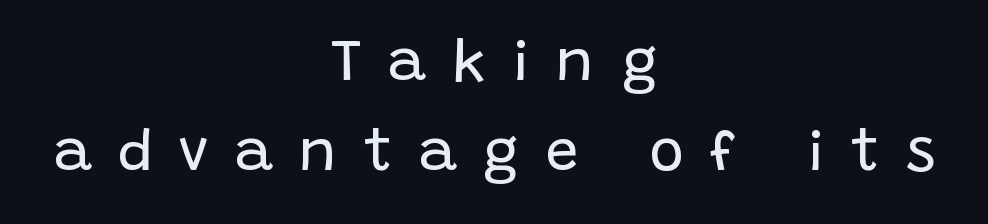
The image shows 58 px regular-weight sans-serif type, upright; set centered, normal line spacing (1.56x), unusually wide letter spacing (+0.46 em), not underlined; low stroke contrast and a large x-height.
